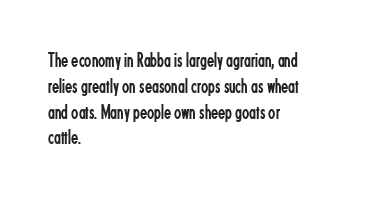
The image shows 21 px text type, upright; set left-aligned, line spacing 1.23x, normal letter spacing, not underlined.
